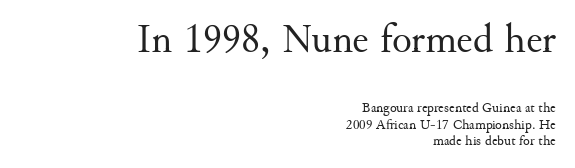
The image shows 41 px regular-weight serif type, upright; set right-aligned, line spacing 1.18x, normal letter spacing, not underlined; the first (top) block is 2.93x larger; medium stroke contrast and a small x-height.
